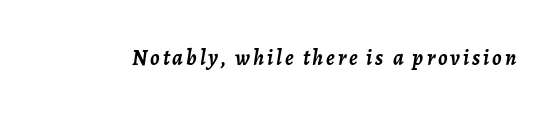
This rendering features lettering with no underline. The axis of the letterforms is tilted away from vertical. I'd describe the lettering as bold — thick and assertive.
